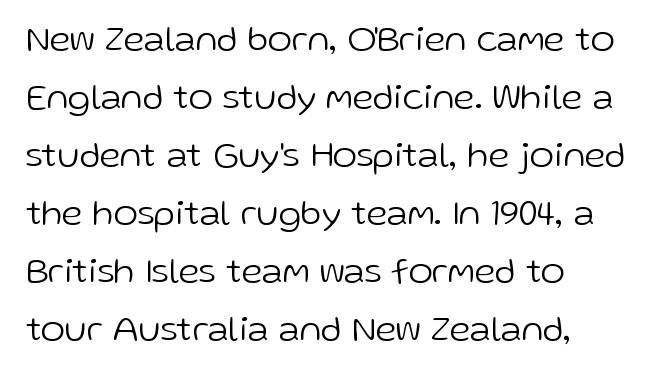
Every stem runs plumb, perpendicular to the baseline. Short note: letters normally spaced. Typeset ragged right — the left edge is the straight one. What's the leading like? Ordinary, nothing unusual. A quiet, ordinary-to-light weight characterises the typeface.
